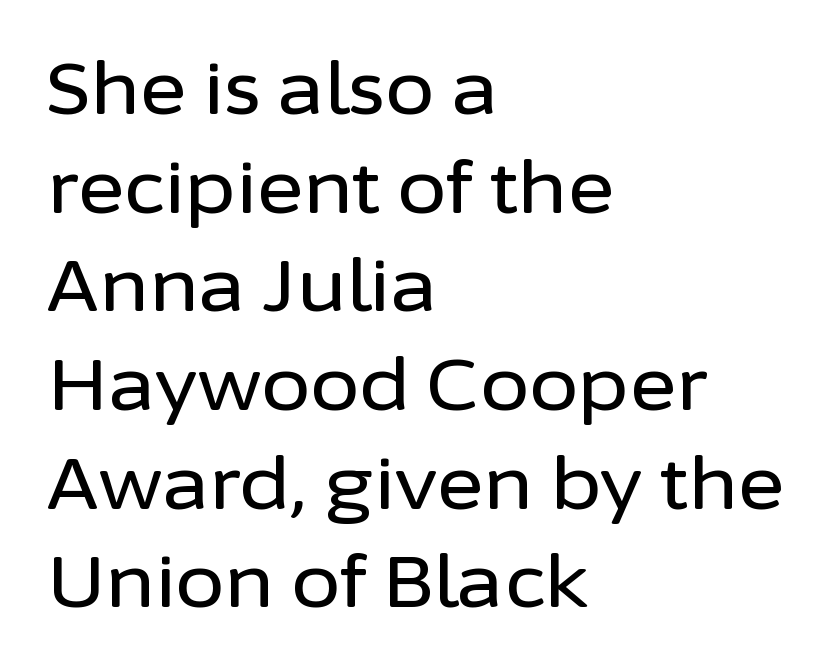
The ragged edge is on the right, which tells us the setting is flush left. Regular leading. Has an underline been added? It has not. There is no visible air inserted between adjacent glyphs. In terms of letterform style, serifs are entirely absent. The face used here is proportionally spaced, like ordinary book or web type.
